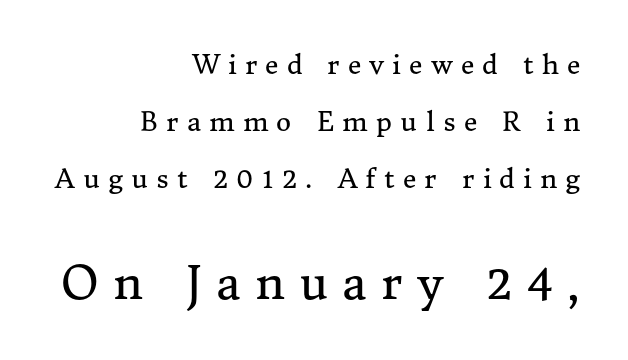
{"serif": "yes", "italic": "no", "bold": "no", "weight": "regular", "width": "normal", "stroke_contrast": "medium", "x_height": "medium", "monospaced": "no", "underline": "no", "align": "right", "line_spacing": "loose", "line_spacing_ratio": 2.19, "letter_spacing": "wide", "letter_spacing_em": 0.32, "larger_block": "second", "size_ratio": 1.73, "glyph_px": 45}
